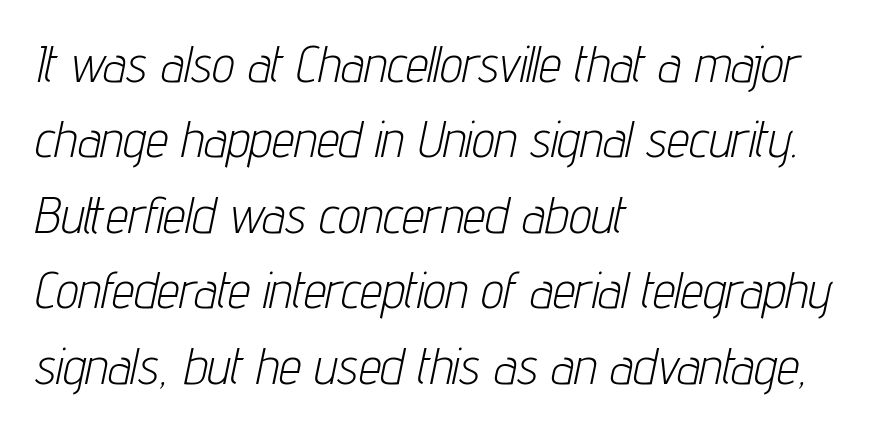
The image shows 50 px light, condensed type, italic (leaning right); set left-aligned, normal line spacing (1.51x), normal letter spacing, not underlined; low stroke contrast and a medium x-height.
